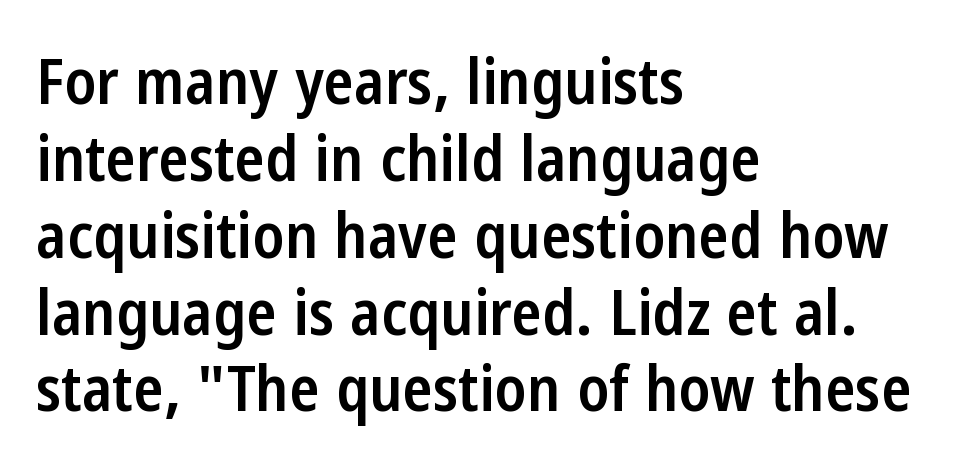
Q: Is the text bold? A: Semi-bold.
Q: Is the text italic (slanted)? A: No, it is upright.
Q: Is the typeface a serif or a sans-serif typeface? A: Sans-serif.
Q: Is the text underlined? A: No.
Q: How is the paragraph aligned? A: Left-aligned.
Q: Is the spacing between letters normal or unusually wide? A: Normal.
Q: Width (condensed, normal, or wide)? A: Condensed.
Q: Stroke contrast? A: Low.
Q: x-height? A: Medium.
Q: Monospaced? A: No.
